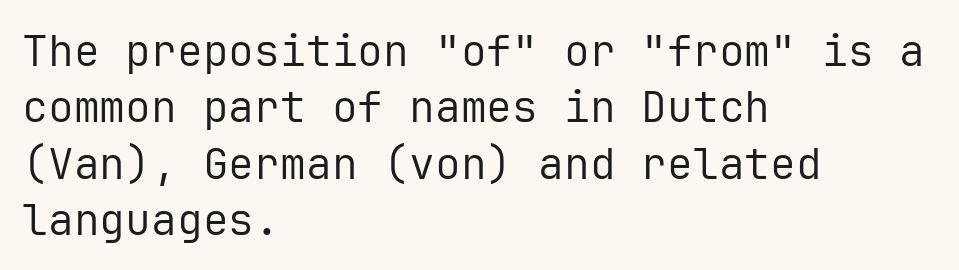
You can tell from the bare stems that sans-serif type was used. Bold? No — there's no thickening of the strokes. Short and long lines alike share a common starting point at left. Spacing verdict: monospaced, one width for all characters.
